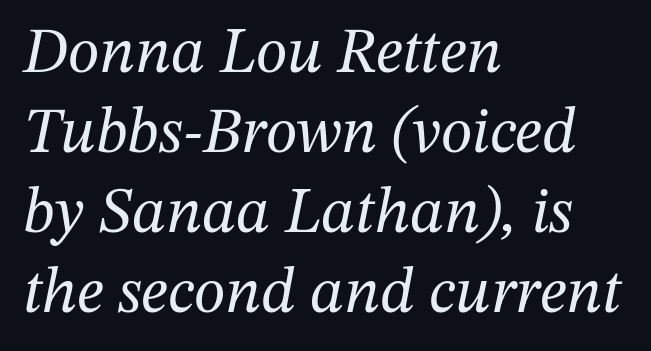
Q: Is the text bold? A: No.
Q: Is the text italic (slanted)? A: Yes, it leans right by about 12 degrees.
Q: Is the typeface a serif or a sans-serif typeface? A: Serif.
Q: Is the text underlined? A: No.
Q: How is the paragraph aligned? A: Left-aligned.
Q: Is the spacing between letters normal or unusually wide? A: Normal.
Q: Is the spacing between lines tight, normal or loose? A: Normal.
Q: Width (condensed, normal, or wide)? A: Normal.
Q: Stroke contrast? A: Medium.
Q: x-height? A: Medium.
Q: Monospaced? A: No.
